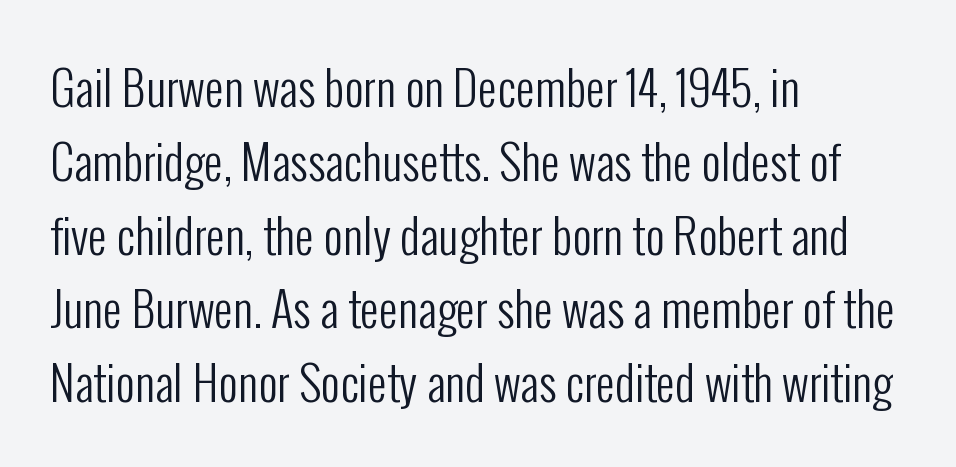
{"serif": "no", "italic": "no", "bold": "no", "weight": "regular", "width": "condensed", "stroke_contrast": "low", "x_height": "medium", "monospaced": "no", "underline": "no", "align": "left", "line_spacing": "normal", "line_spacing_ratio": 1.57, "letter_spacing": "normal", "letter_spacing_em": 0.0, "glyph_px": 47}
